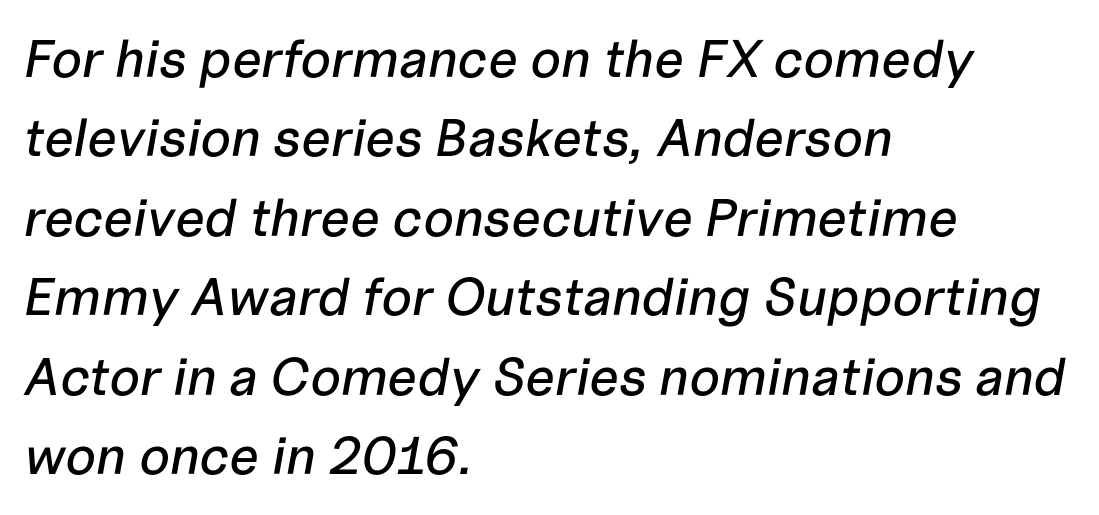
{"italic": "yes", "lean": "right", "slant_degrees": 10, "width": "normal", "stroke_contrast": "low", "x_height": "medium", "monospaced": "no", "underline": "no", "align": "left", "line_spacing": "normal", "line_spacing_ratio": 1.5, "letter_spacing": "normal", "letter_spacing_em": 0.0, "glyph_px": 53}
